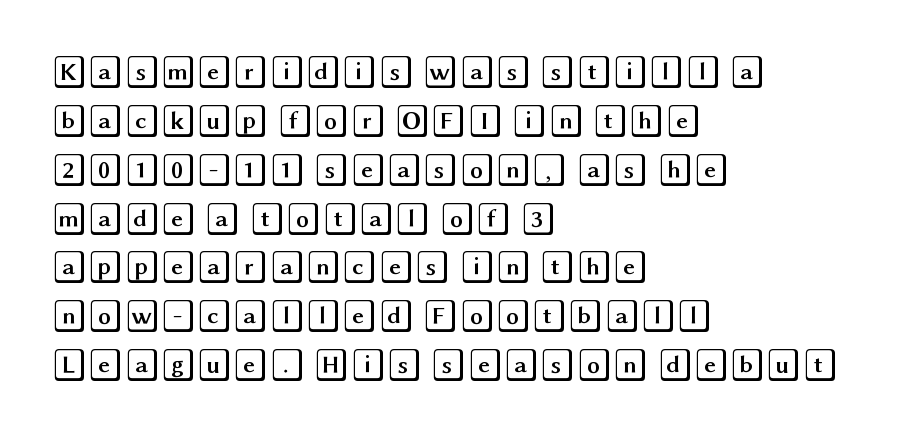
Q: Is the text italic (slanted)? A: No, it is upright.
Q: Is the text underlined? A: No.
Q: How is the paragraph aligned? A: Left-aligned.
Q: Is the spacing between letters normal or unusually wide? A: Normal.
Q: Is the spacing between lines tight, normal or loose? A: Normal.
Q: Width (condensed, normal, or wide)? A: Wide.
Q: x-height? A: Large.
